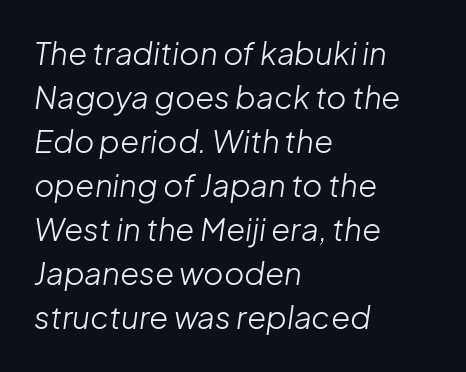
{"italic": "yes", "lean": "right", "slant_degrees": 8, "bold": "no", "weight": "light", "width": "normal", "stroke_contrast": "low", "x_height": "medium", "monospaced": "no", "underline": "no", "align": "left", "line_spacing": "normal", "line_spacing_ratio": 1.42, "letter_spacing": "normal", "letter_spacing_em": 0.0, "glyph_px": 31}
